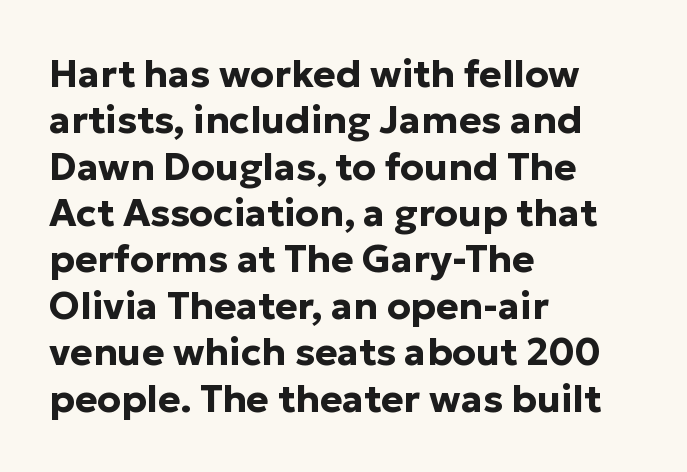
The face used here is rendered with its standard letterfit. Typographically, this falls in the sans-serif category. Varying glyph widths throughout — classic text-font behaviour. Caption: multi-line text, flush left, ragged right.
